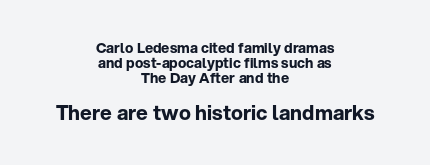
Any mark beneath the type? The region is blank. Standard letterfit; no display-style spreading of the glyphs. Every row of glyphs is offset so its center matches the block's center. In this sample the second text group is rendered at the bigger scale.
